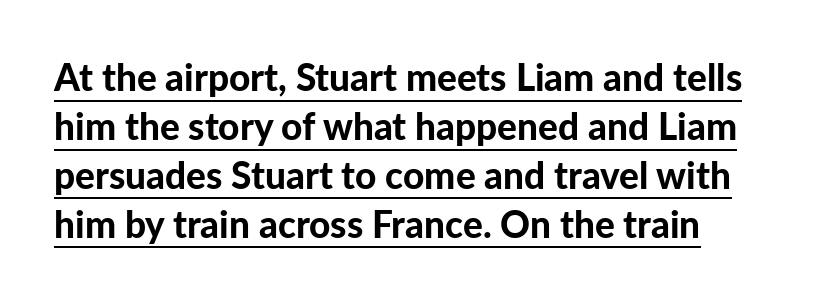
The glyphs have the mass of a bold cut. This sample keeps an unexceptional amount of space between lines. A sans-serif font was chosen for this passage. Unlike italic type, these characters show no tilt at all.
